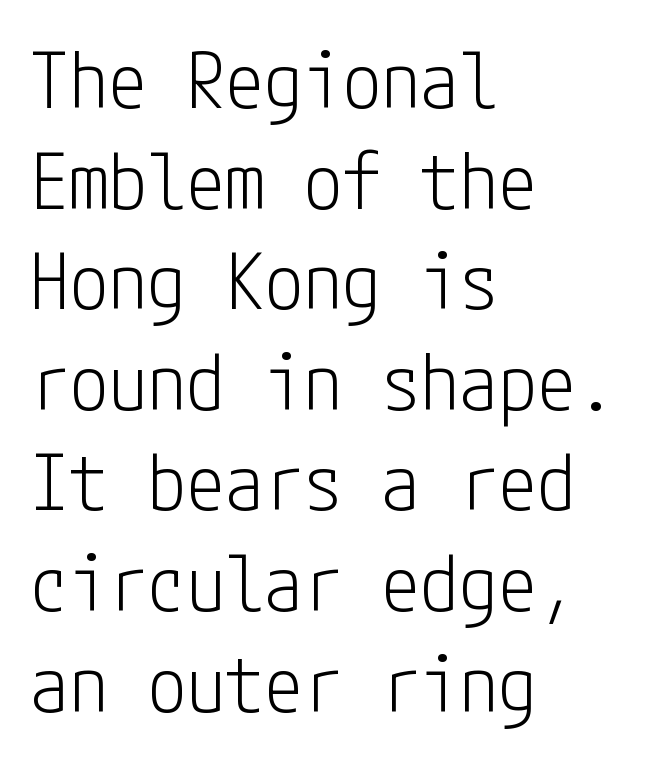
Q: Is the text bold? A: No.
Q: Is the text italic (slanted)? A: No, it is upright.
Q: Is the typeface a serif or a sans-serif typeface? A: Sans-serif.
Q: Is the text underlined? A: No.
Q: How is the paragraph aligned? A: Left-aligned.
Q: Is the spacing between letters normal or unusually wide? A: Normal.
Q: Is the spacing between lines tight, normal or loose? A: Normal.
Q: Width (condensed, normal, or wide)? A: Condensed.
Q: Stroke contrast? A: Low.
Q: x-height? A: Medium.
